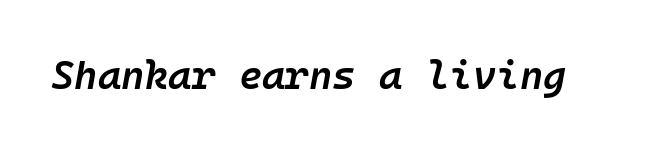
Q: Is the text bold? A: Semi-bold.
Q: Is the text italic (slanted)? A: Yes, it leans right by about 10 degrees.
Q: Is the text underlined? A: No.
Q: Is the spacing between letters normal or unusually wide? A: Normal.
Q: Width (condensed, normal, or wide)? A: Normal.
Q: Stroke contrast? A: Low.
Q: x-height? A: Medium.
